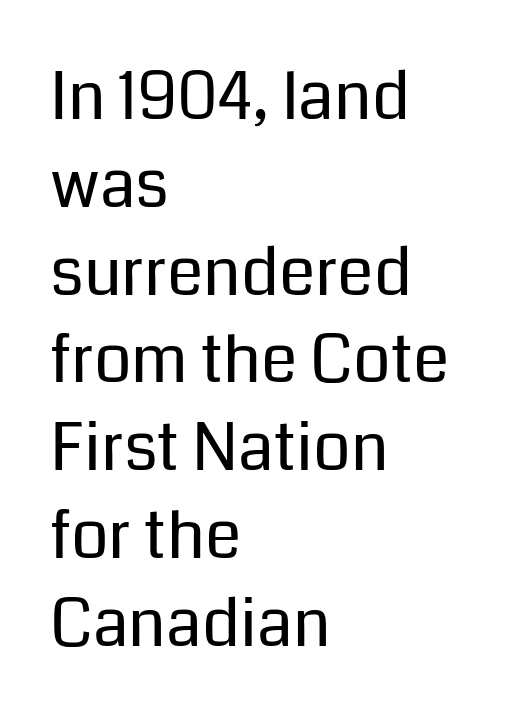
The image shows 66 px regular-weight sans-serif type, upright; set left-aligned, normal line spacing (1.33x), normal letter spacing, not underlined; low stroke contrast and a medium x-height.
